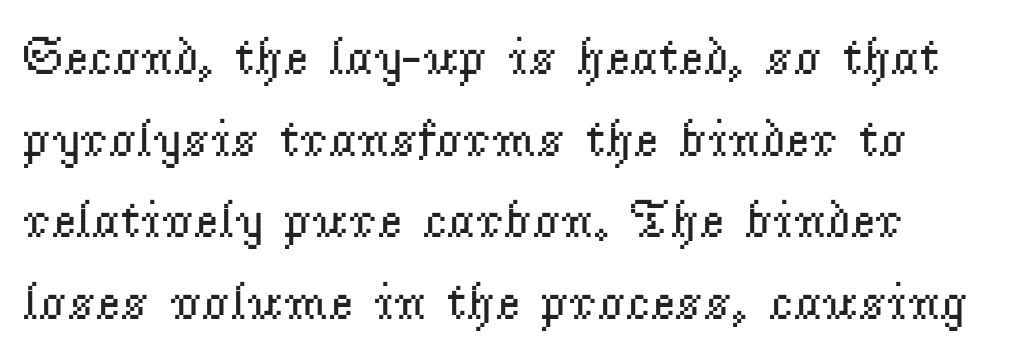
The image shows 53 px regular-weight serif type, upright; set normal line spacing (1.54x), normal letter spacing, not underlined; low stroke contrast and a small x-height.
